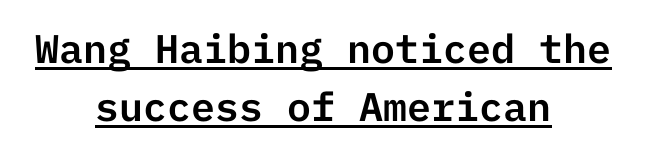
The image shows 40 px sans-serif type, upright; set centered, normal line spacing (1.46x), normal letter spacing, underlined; low stroke contrast and a medium x-height.
